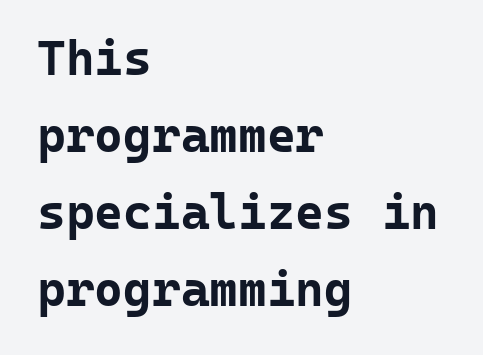
{"serif": "no", "italic": "no", "bold": "yes", "weight": "bold", "width": "normal", "stroke_contrast": "low", "x_height": "medium", "monospaced": "yes", "underline": "no", "align": "left", "line_spacing": "normal", "line_spacing_ratio": 1.57, "letter_spacing": "normal", "letter_spacing_em": 0.0, "glyph_px": 49}
